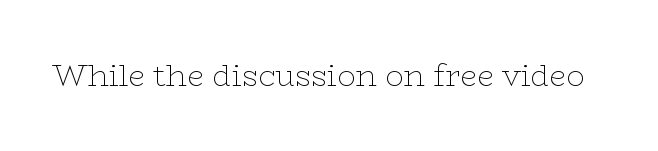
{"serif": "yes", "italic": "no", "bold": "no", "weight": "thin", "width": "wide", "stroke_contrast": "low", "x_height": "medium", "monospaced": "no", "underline": "no", "letter_spacing": "normal", "letter_spacing_em": 0.0, "glyph_px": 30}
